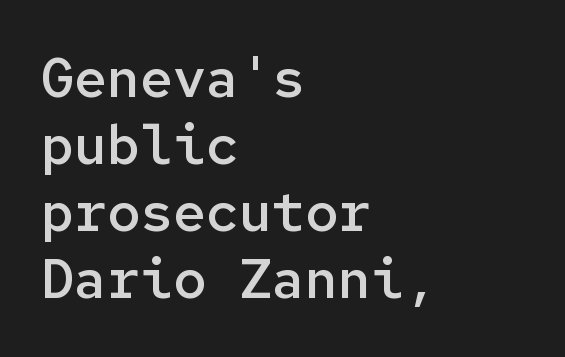
{"serif": "no", "italic": "no", "bold": "semi", "weight": "semibold", "width": "normal", "stroke_contrast": "low", "x_height": "medium", "monospaced": "yes", "underline": "no", "align": "left", "line_spacing_ratio": 1.22, "letter_spacing": "normal", "letter_spacing_em": 0.0, "glyph_px": 55}
